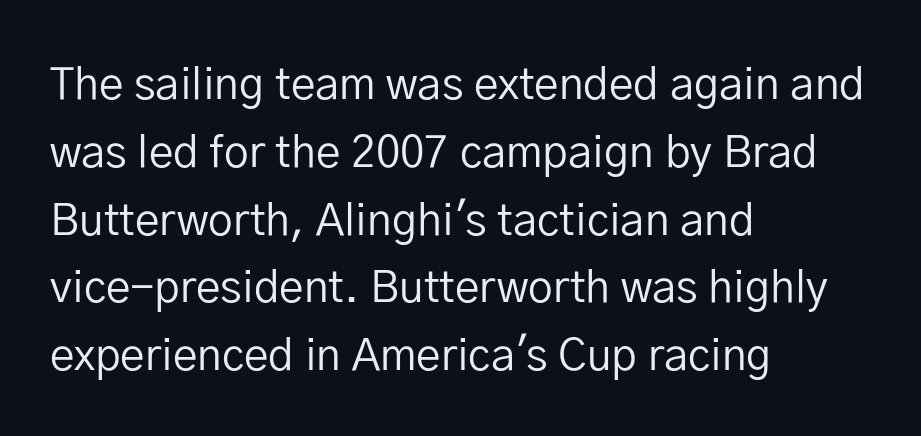
{"serif": "no", "italic": "no", "bold": "no", "weight": "regular", "width": "normal", "stroke_contrast": "low", "x_height": "medium", "monospaced": "no", "underline": "no", "align": "left", "line_spacing": "normal", "line_spacing_ratio": 1.54, "letter_spacing": "normal", "letter_spacing_em": 0.0, "glyph_px": 44}
